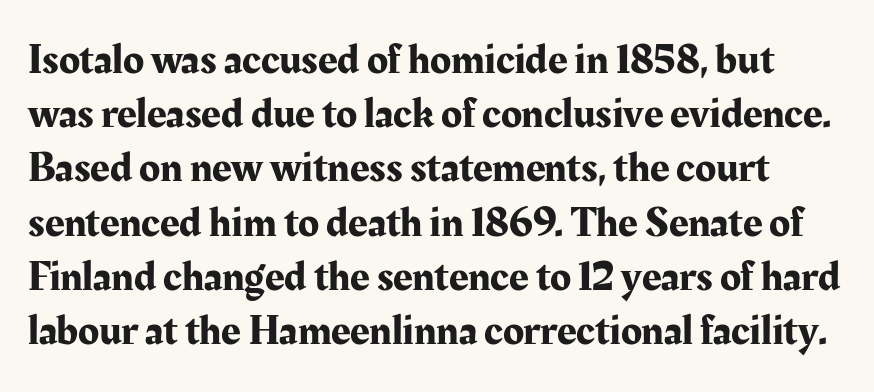
The image shows 43 px serif type, upright; set normal line spacing (1.26x), normal letter spacing, not underlined; medium stroke contrast and a medium x-height.
